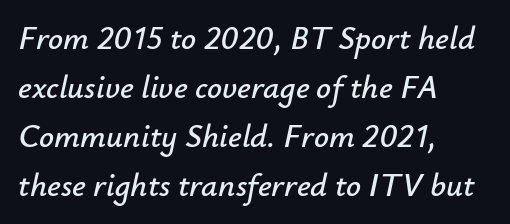
Typeset ragged right — the left edge is the straight one. Characters follow at the spacing the type designer built in. Vertically, the passage feels balanced, rows spaced as you'd expect. Descenders are the only things crossing below the line. Varying glyph widths throughout — classic text-font behaviour. The axis of the letterforms is tilted away from vertical.
